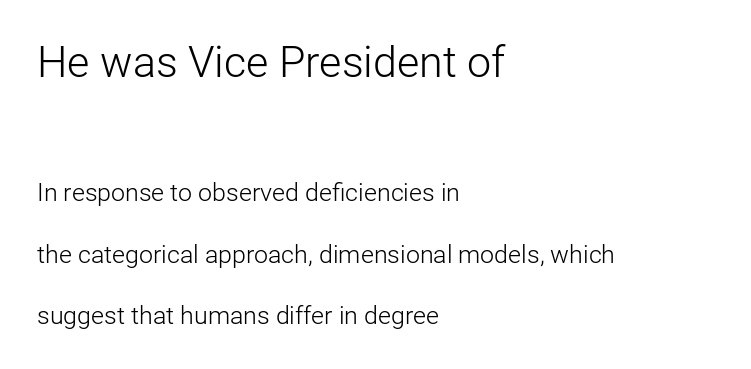
The image shows 43 px light sans-serif type, upright; set left-aligned, loose line spacing (2.46x), normal letter spacing, not underlined; the first (top) block is 1.72x larger; low stroke contrast and a medium x-height.
